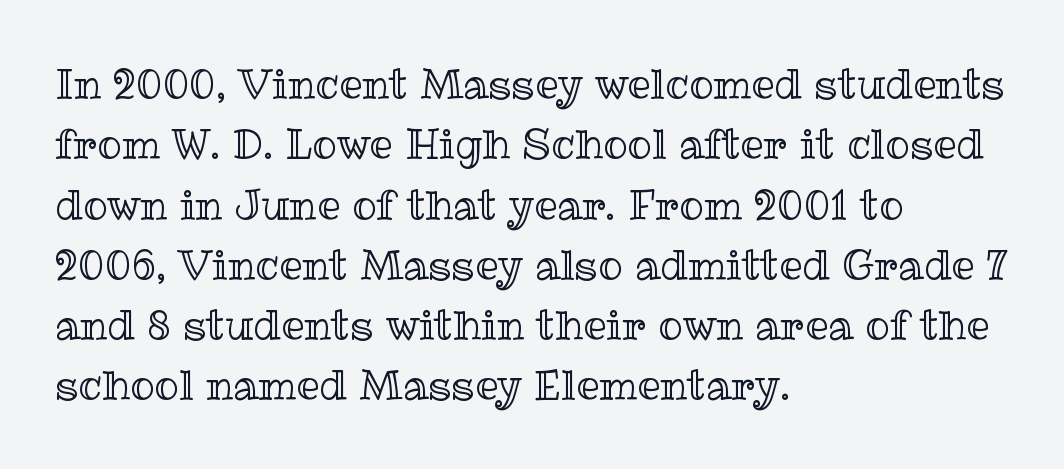
{"italic": "no", "width": "normal", "x_height": "medium", "monospaced": "no", "underline": "no", "align": "left", "line_spacing": "normal", "line_spacing_ratio": 1.47, "letter_spacing": "normal", "letter_spacing_em": 0.0, "glyph_px": 41}
